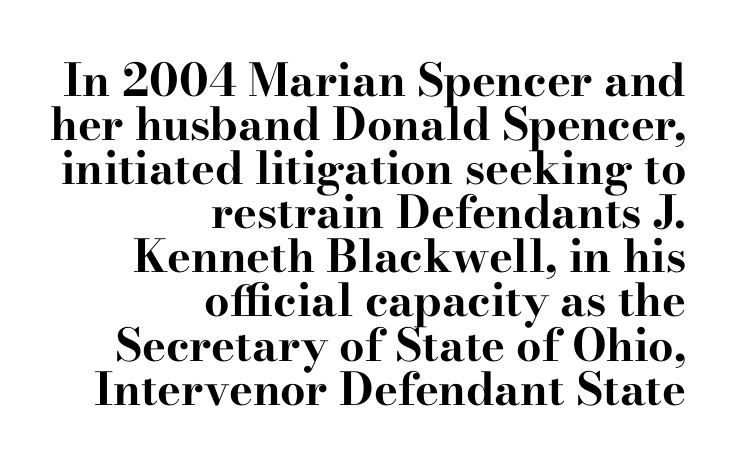
The image shows 45 px bold, wide serif type, upright; set right-aligned, tight line spacing (0.98x), normal letter spacing, not underlined; high stroke contrast and a small x-height.
